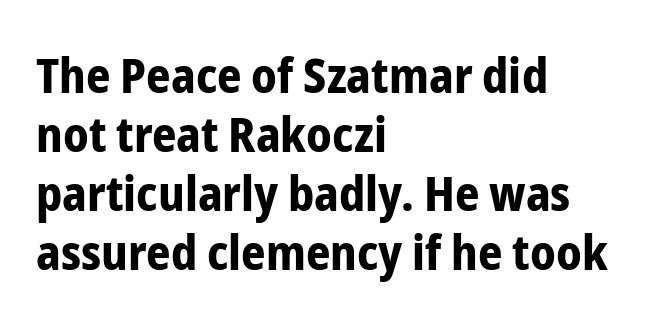
The image shows 48 px bold, condensed sans-serif type, upright; set left-aligned, line spacing 1.23x, normal letter spacing, not underlined; low stroke contrast and a medium x-height.
